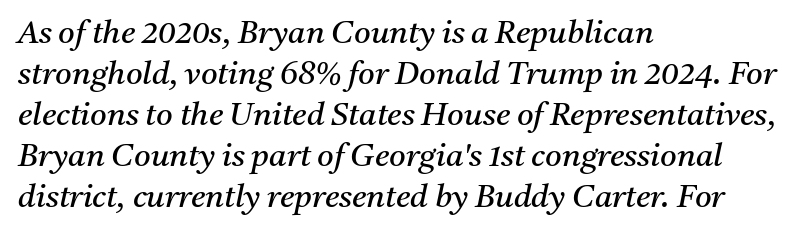
{"serif": "yes", "italic": "yes", "lean": "right", "slant_degrees": 11, "bold": "no", "weight": "regular", "width": "normal", "stroke_contrast": "medium", "x_height": "medium", "monospaced": "no", "underline": "no", "align": "left", "line_spacing": "normal", "line_spacing_ratio": 1.28, "letter_spacing": "normal", "letter_spacing_em": 0.0, "glyph_px": 32}
